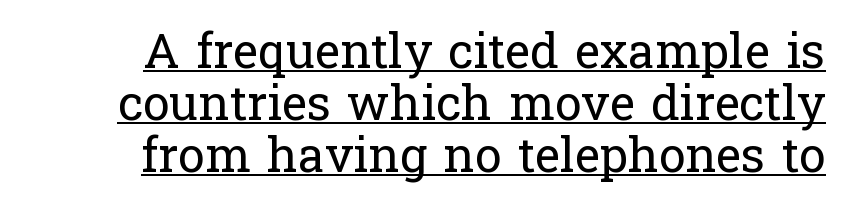
Is there much room between lines? No — they nearly touch. Observe the serifs anchoring each vertical stroke in this sample. Does the lettering tilt? It doesn't — this is upright. The typesetting does not lean heavy: it is not bold.
